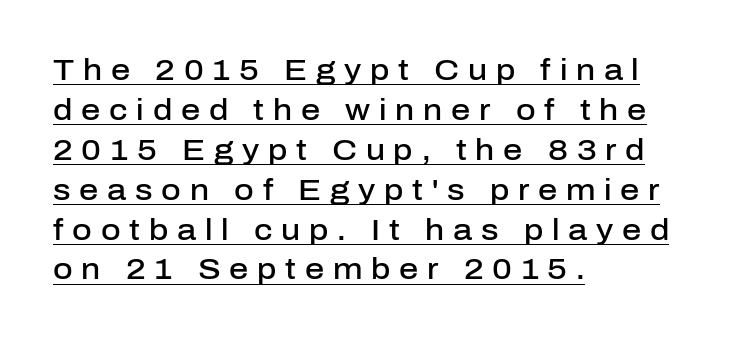
{"serif": "no", "italic": "no", "bold": "semi", "weight": "semibold", "width": "normal", "stroke_contrast": "low", "x_height": "medium", "monospaced": "no", "underline": "yes", "align": "left", "line_spacing": "normal", "line_spacing_ratio": 1.33, "letter_spacing": "wide", "letter_spacing_em": 0.29, "glyph_px": 30}
